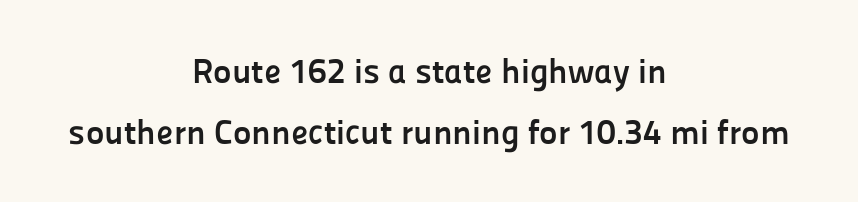
The image shows 35 px semibold sans-serif type, upright; set centered, line spacing 1.74x, normal letter spacing, not underlined; low stroke contrast and a medium x-height.
